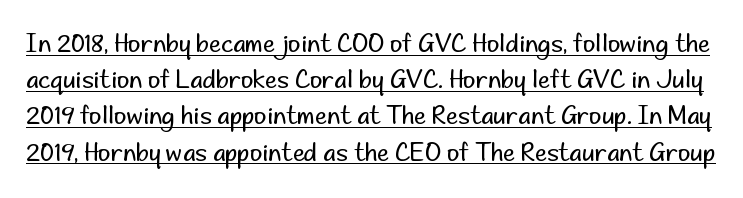
The font's upright variant was chosen for this text. Weight: in the light-to-regular range. Words appear dense and cohesive because spacing is normal. If you measured baseline to baseline, you'd find a middling distance. Check the space under the baseline: a stroke is drawn there.
